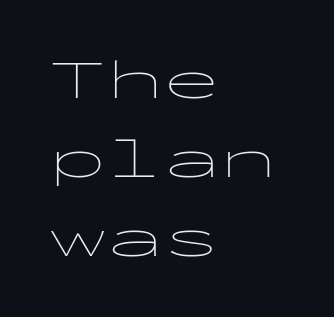
These lines keep a tight, regular rhythm from letter to letter. Serif or sans? Sans — the stroke terminals are bare. Descenders are the only things crossing below the line. Here the designer chose a console-style face with uniform glyph widths. The font's upright variant was chosen for this text. One-word summary of the alignment: left.
